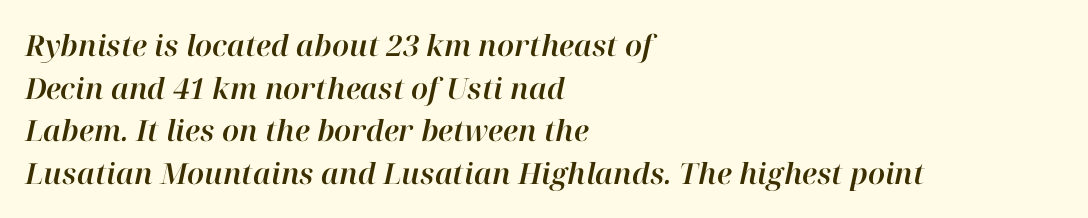
Q: Is the text italic (slanted)? A: Yes, it leans right by about 12 degrees.
Q: Is the text underlined? A: No.
Q: How is the paragraph aligned? A: Left-aligned.
Q: Is the spacing between letters normal or unusually wide? A: Normal.
Q: Is the spacing between lines tight, normal or loose? A: Normal.
Q: Width (condensed, normal, or wide)? A: Normal.
Q: Stroke contrast? A: High.
Q: x-height? A: Medium.
Q: Monospaced? A: No.
